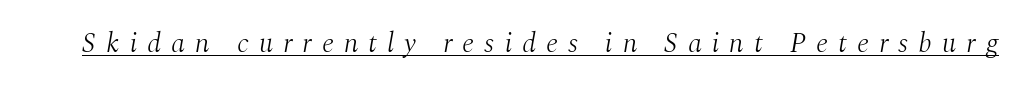
{"serif": "yes", "italic": "yes", "lean": "right", "slant_degrees": 10, "bold": "no", "weight": "light", "width": "normal", "stroke_contrast": "medium", "x_height": "medium", "monospaced": "no", "underline": "yes", "letter_spacing": "wide", "letter_spacing_em": 0.36, "glyph_px": 28}
